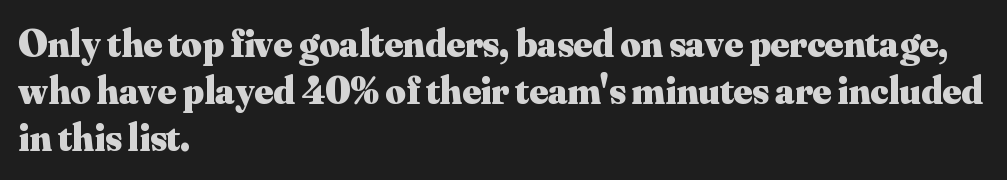
{"serif": "yes", "italic": "no", "bold": "yes", "weight": "heavy", "width": "normal", "stroke_contrast": "medium", "x_height": "small", "monospaced": "no", "underline": "no", "align": "left", "line_spacing_ratio": 1.21, "letter_spacing": "normal", "letter_spacing_em": 0.0, "glyph_px": 39}
